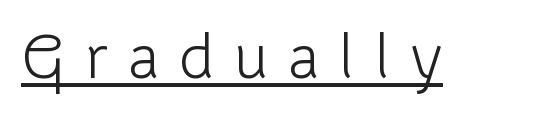
Q: Is the text bold? A: No.
Q: Is the text italic (slanted)? A: No, it is upright.
Q: Is the typeface a serif or a sans-serif typeface? A: Sans-serif.
Q: Is the text underlined? A: Yes.
Q: Is the spacing between letters normal or unusually wide? A: Unusually wide.
Q: Width (condensed, normal, or wide)? A: Normal.
Q: Stroke contrast? A: Low.
Q: x-height? A: Medium.
Q: Monospaced? A: No.
